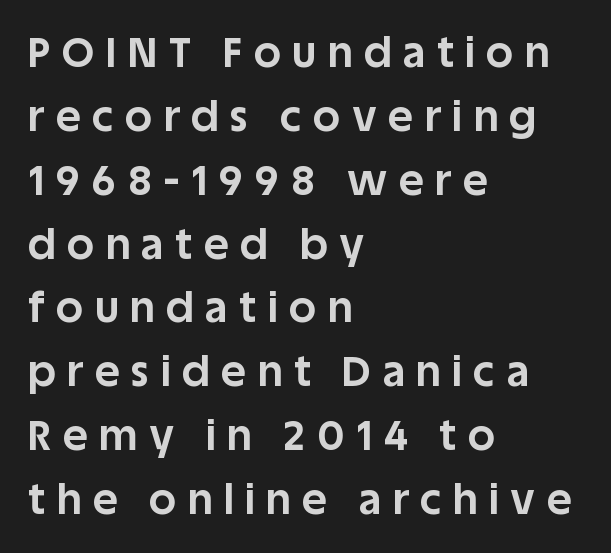
The image shows 42 px bold sans-serif type, upright; set left-aligned, normal line spacing (1.52x), unusually wide letter spacing (+0.28 em), not underlined; low stroke contrast and a large x-height.
